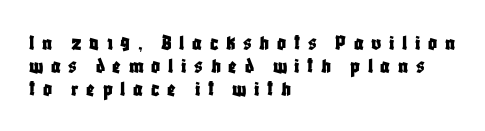
The image shows 22 px text type, upright; set left-aligned, tight line spacing (1.04x), unusually wide letter spacing (+0.35 em), not underlined.
